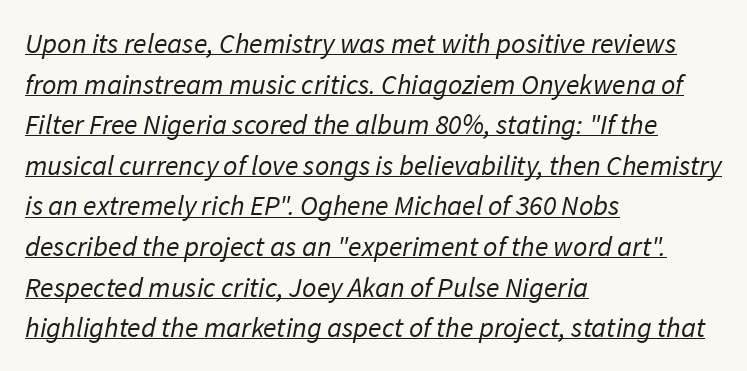
{"serif": "no", "bold": "no", "weight": "regular", "width": "normal", "stroke_contrast": "low", "x_height": "medium", "monospaced": "no", "underline": "yes", "align": "left", "line_spacing": "normal", "line_spacing_ratio": 1.45, "letter_spacing": "normal", "letter_spacing_em": 0.0, "glyph_px": 28}
